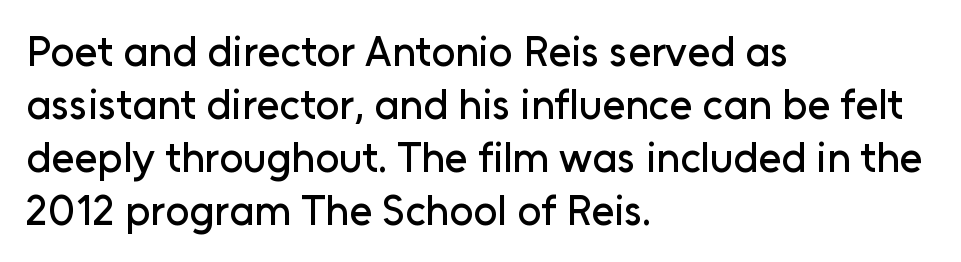
{"serif": "no", "italic": "no", "width": "normal", "stroke_contrast": "low", "x_height": "medium", "monospaced": "no", "underline": "no", "align": "left", "line_spacing": "normal", "line_spacing_ratio": 1.26, "letter_spacing": "normal", "letter_spacing_em": 0.0, "glyph_px": 42}
